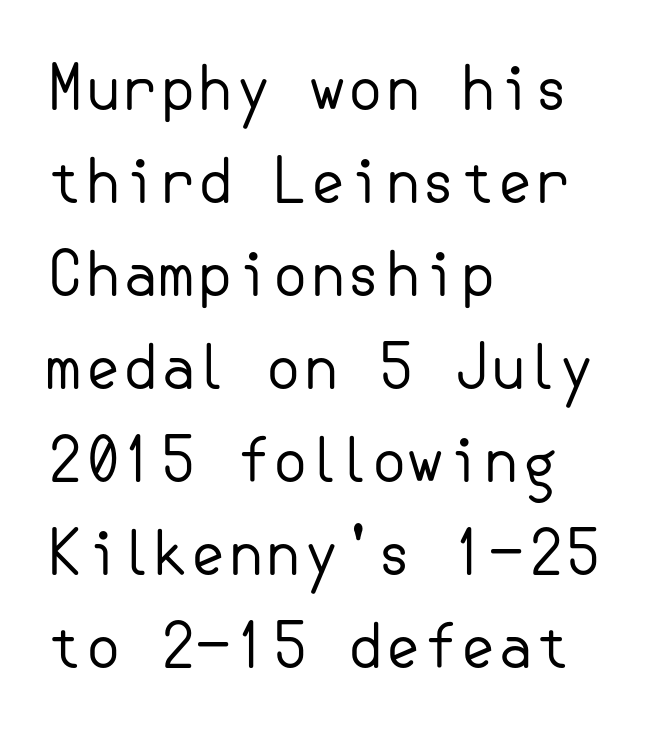
{"serif": "no", "italic": "no", "bold": "no", "weight": "regular", "width": "normal", "stroke_contrast": "low", "x_height": "small", "underline": "no", "align": "left", "line_spacing": "normal", "line_spacing_ratio": 1.55, "letter_spacing": "normal", "letter_spacing_em": 0.0, "glyph_px": 60}
